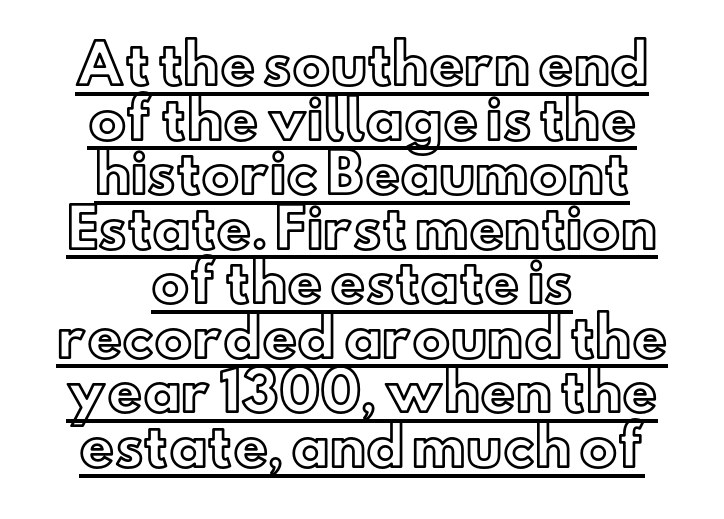
Q: Is the text italic (slanted)? A: No, it is upright.
Q: Is the text underlined? A: Yes.
Q: How is the paragraph aligned? A: Centered.
Q: Is the spacing between letters normal or unusually wide? A: Normal.
Q: Is the spacing between lines tight, normal or loose? A: Tight.
Q: Width (condensed, normal, or wide)? A: Normal.
Q: x-height? A: Small.
Q: Monospaced? A: No.
